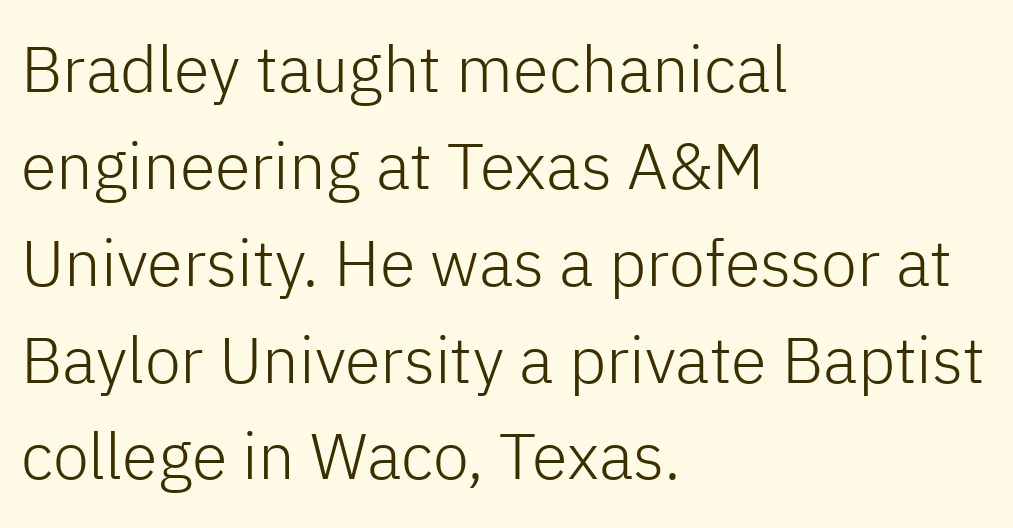
{"serif": "no", "italic": "no", "bold": "no", "weight": "light", "width": "normal", "stroke_contrast": "low", "x_height": "medium", "monospaced": "no", "underline": "no", "align": "left", "line_spacing": "normal", "line_spacing_ratio": 1.49, "letter_spacing": "normal", "letter_spacing_em": 0.0, "glyph_px": 65}
